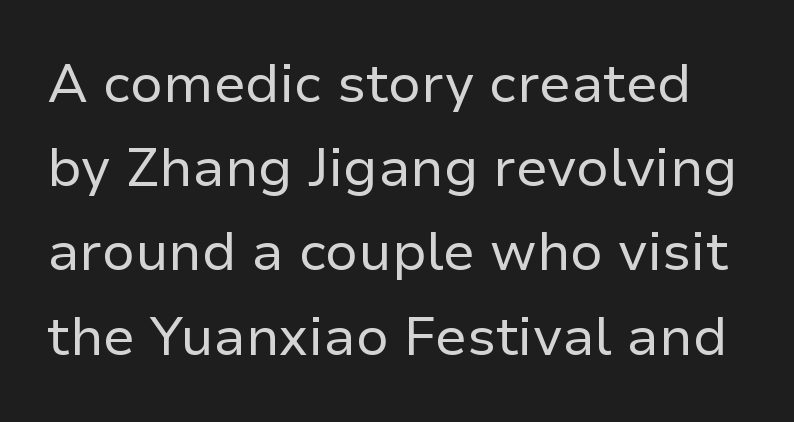
Q: Is the text bold? A: No.
Q: Is the text italic (slanted)? A: No, it is upright.
Q: Is the typeface a serif or a sans-serif typeface? A: Sans-serif.
Q: Is the text underlined? A: No.
Q: Is the spacing between letters normal or unusually wide? A: Normal.
Q: Is the spacing between lines tight, normal or loose? A: Normal.
Q: Width (condensed, normal, or wide)? A: Normal.
Q: Stroke contrast? A: Low.
Q: x-height? A: Medium.
Q: Monospaced? A: No.
